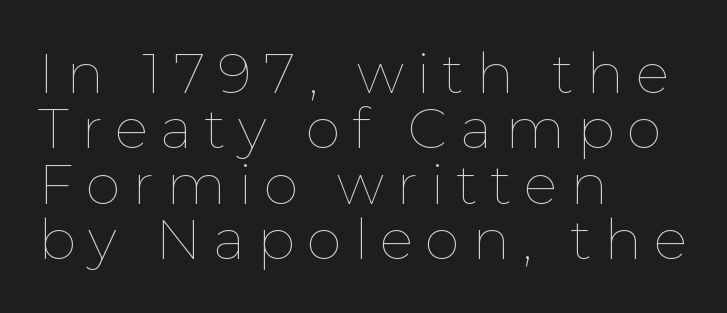
The image shows 56 px thin type, upright; set left-aligned, tight line spacing (0.99x), unusually wide letter spacing (+0.22 em), not underlined; low stroke contrast and a medium x-height.
